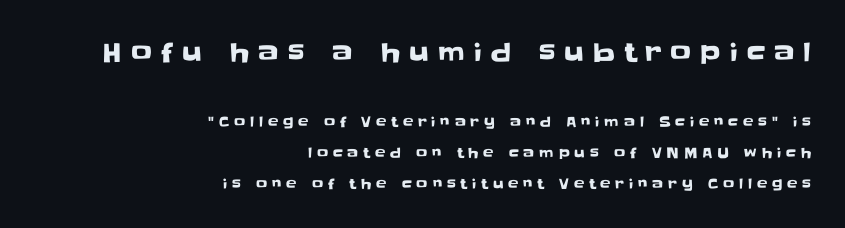
The lines are quadded right. The letters stand straight up with perfectly vertical stems. Bigger letters appear in the top chunk; the bottom chunk is reduced. Notice the wide empty band between every row — that's loose leading. The zone under the glyphs is completely vacant.
